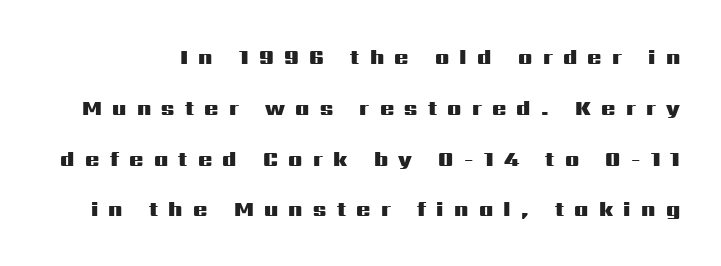
The image shows 21 px bold type, upright; set loose line spacing (2.42x), unusually wide letter spacing (+0.49 em), not underlined.
